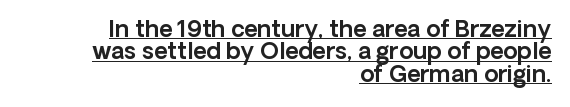
The image shows 23 px text type, upright; set right-aligned, tight line spacing (0.97x), normal letter spacing, underlined.
